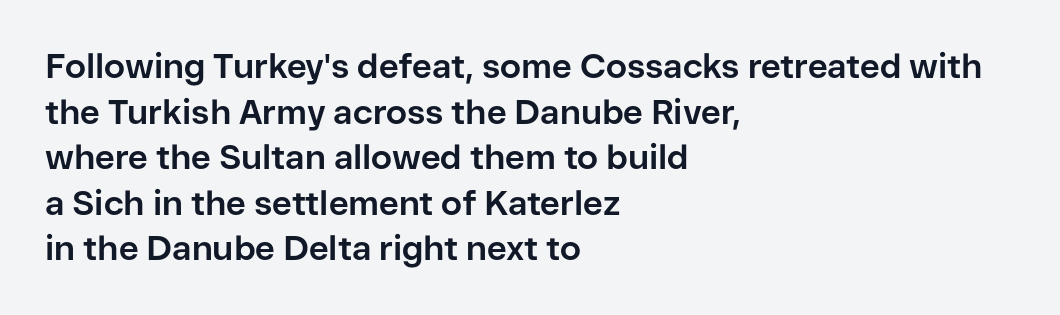
Q: Is the text bold? A: Yes.
Q: Is the text italic (slanted)? A: No, it is upright.
Q: Is the typeface a serif or a sans-serif typeface? A: Sans-serif.
Q: Is the text underlined? A: No.
Q: How is the paragraph aligned? A: Left-aligned.
Q: Is the spacing between letters normal or unusually wide? A: Normal.
Q: Is the spacing between lines tight, normal or loose? A: Normal.
Q: Width (condensed, normal, or wide)? A: Normal.
Q: Stroke contrast? A: Low.
Q: x-height? A: Medium.
Q: Monospaced? A: No.
